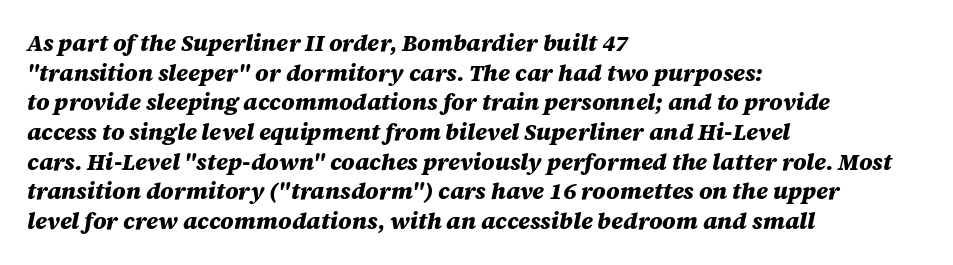
The image shows 23 px bold type, italic (leaning right); set left-aligned, normal line spacing (1.29x), normal letter spacing, not underlined.
